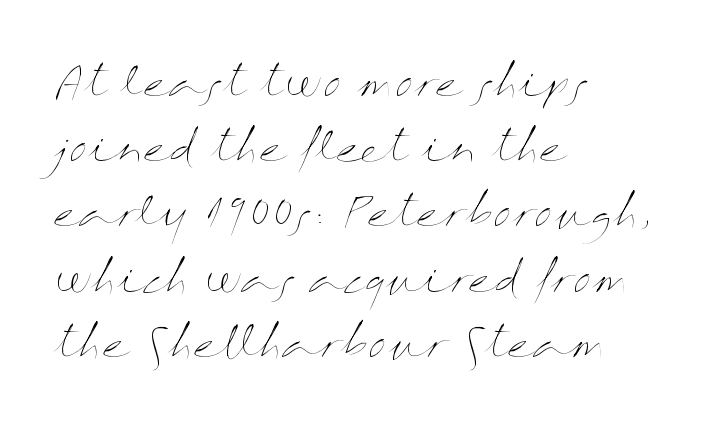
Think standard paragraph weight, or any step lighter than that. Varying glyph widths throughout — classic text-font behaviour. Students, observe: this is what conventionally led text looks like. Underline: absent. This rendering leaves character spacing at its baseline value.
